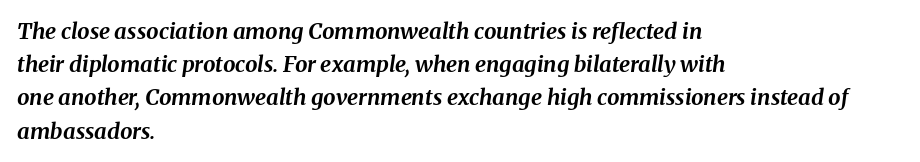
Q: Is the text bold? A: Yes.
Q: Is the text italic (slanted)? A: Yes, it leans right by about 8 degrees.
Q: Is the text underlined? A: No.
Q: How is the paragraph aligned? A: Left-aligned.
Q: Is the spacing between letters normal or unusually wide? A: Normal.
Q: Is the spacing between lines tight, normal or loose? A: Normal.
